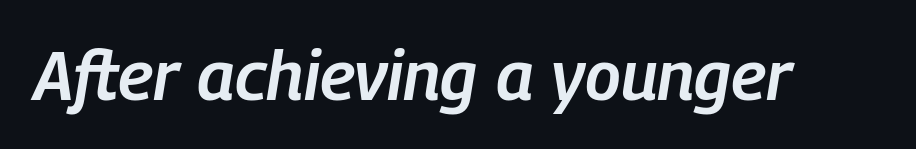
The image shows 69 px semibold, condensed type, italic (leaning right); set normal letter spacing, not underlined; low stroke contrast and a medium x-height.
